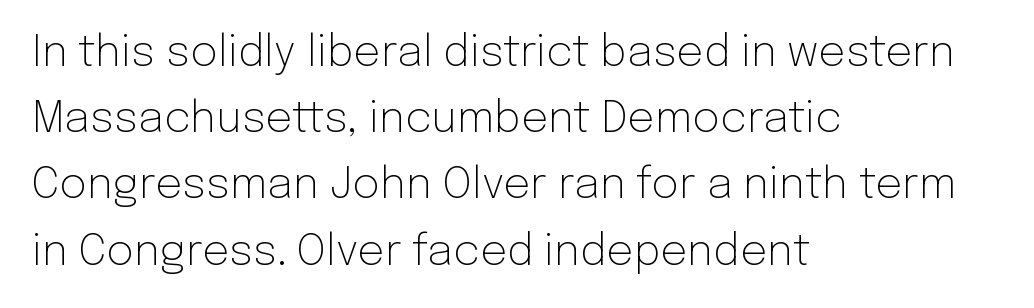
{"serif": "no", "italic": "no", "bold": "no", "weight": "light", "width": "normal", "stroke_contrast": "low", "x_height": "medium", "monospaced": "no", "underline": "no", "align": "left", "line_spacing": "normal", "line_spacing_ratio": 1.54, "letter_spacing": "normal", "letter_spacing_em": 0.0, "glyph_px": 43}
